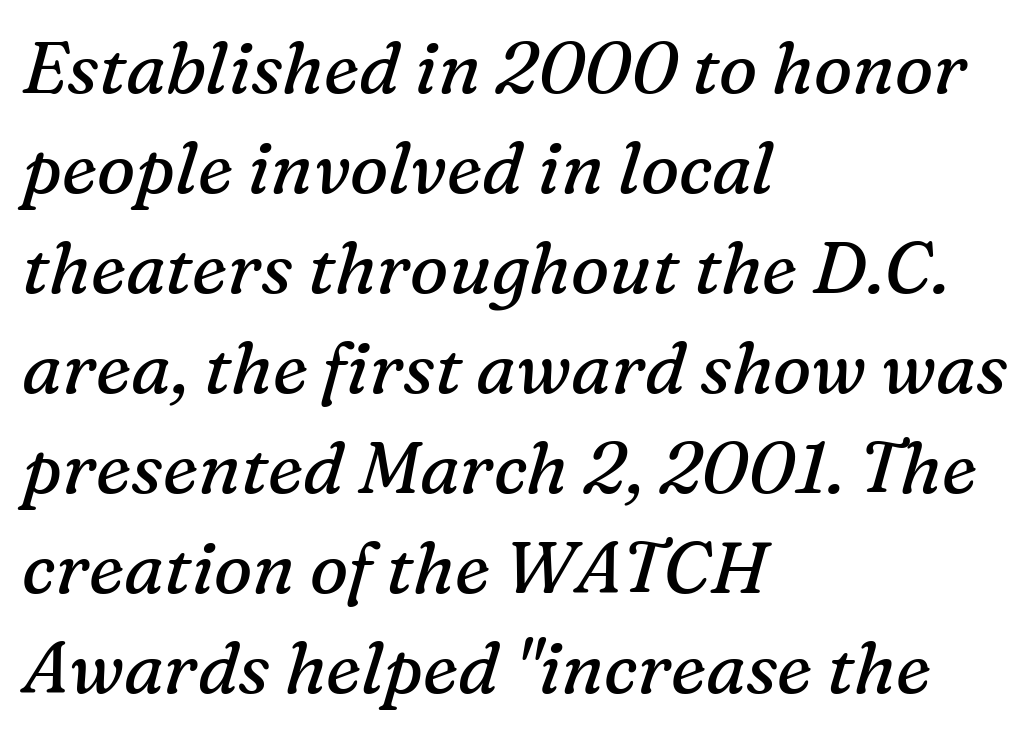
{"serif": "yes", "italic": "yes", "lean": "right", "slant_degrees": 16, "bold": "no", "weight": "regular", "width": "normal", "stroke_contrast": "medium", "x_height": "medium", "monospaced": "no", "underline": "no", "align": "left", "line_spacing": "normal", "line_spacing_ratio": 1.39, "letter_spacing": "normal", "letter_spacing_em": 0.0, "glyph_px": 72}
